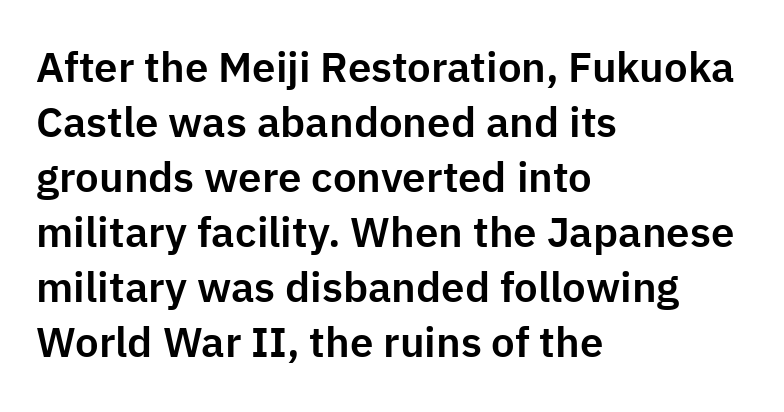
Q: Is the text italic (slanted)? A: No, it is upright.
Q: Is the typeface a serif or a sans-serif typeface? A: Sans-serif.
Q: Is the text underlined? A: No.
Q: How is the paragraph aligned? A: Left-aligned.
Q: Is the spacing between letters normal or unusually wide? A: Normal.
Q: Is the spacing between lines tight, normal or loose? A: Normal.
Q: Width (condensed, normal, or wide)? A: Normal.
Q: Stroke contrast? A: Low.
Q: x-height? A: Medium.
Q: Monospaced? A: No.
